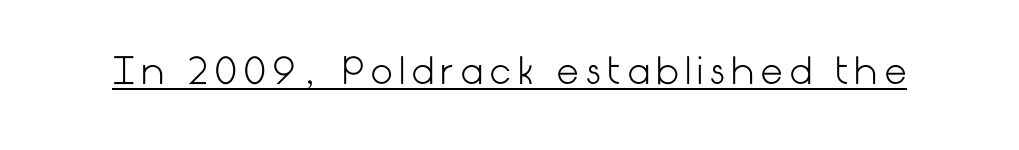
Q: Is the text bold? A: No.
Q: Is the text italic (slanted)? A: No, it is upright.
Q: Is the typeface a serif or a sans-serif typeface? A: Sans-serif.
Q: Is the text underlined? A: Yes.
Q: Width (condensed, normal, or wide)? A: Normal.
Q: Stroke contrast? A: Low.
Q: x-height? A: Medium.
